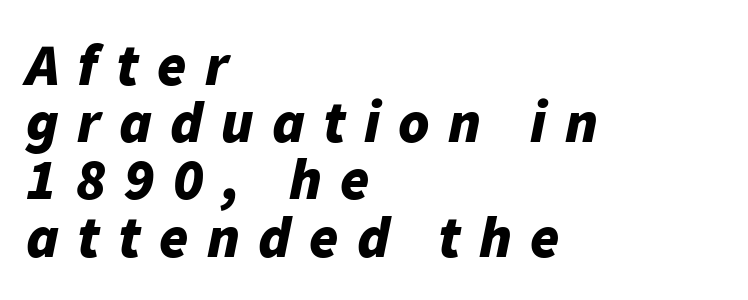
Typeset ragged right — the left edge is the straight one. Letter spacing: wide. Heavy, bold letterforms. Regarding leading, the lines here are crowded together. Slanted lettering throughout. This sample has the flowing, uneven cadence of proportional lettering.
